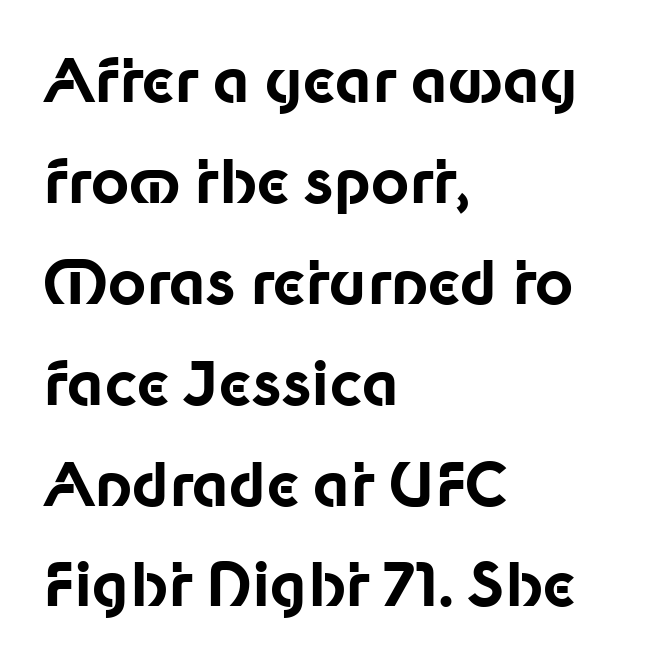
{"serif": "no", "italic": "no", "bold": "yes", "weight": "bold", "width": "normal", "stroke_contrast": "low", "x_height": "medium", "monospaced": "no", "underline": "no", "align": "left", "line_spacing_ratio": 1.71, "letter_spacing": "normal", "letter_spacing_em": 0.0, "glyph_px": 59}
